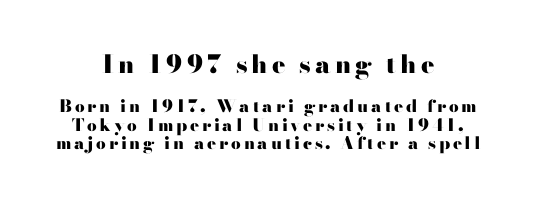
Q: Is the text bold? A: Yes.
Q: Is the text italic (slanted)? A: No, it is upright.
Q: Is the text underlined? A: No.
Q: How is the paragraph aligned? A: Centered.
Q: Is the spacing between lines tight, normal or loose? A: Tight.
Q: Which block of text is set in a larger size, the first (top) or the second (bottom)? A: The first (top) one.
